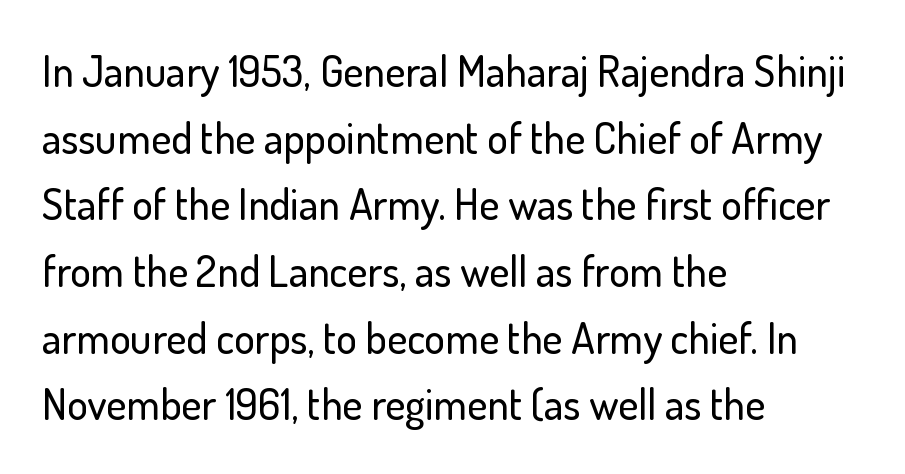
{"serif": "no", "italic": "no", "width": "normal", "stroke_contrast": "low", "x_height": "small", "monospaced": "no", "underline": "no", "align": "left", "line_spacing": "normal", "line_spacing_ratio": 1.55, "letter_spacing": "normal", "letter_spacing_em": 0.0, "glyph_px": 43}
